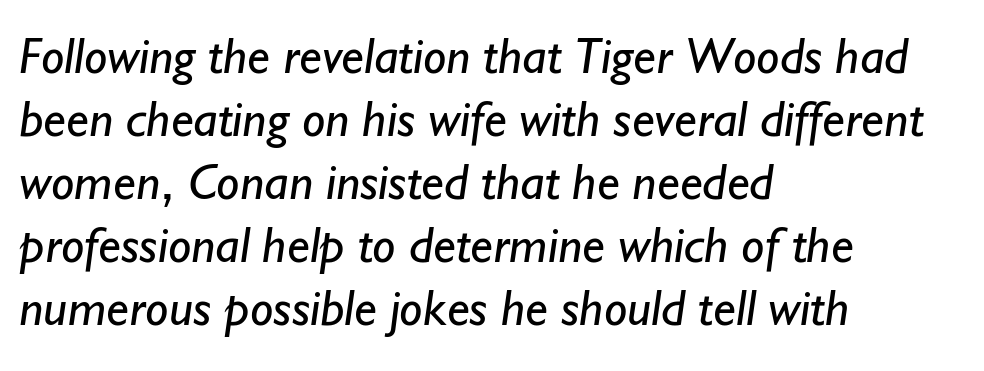
The image shows 52 px regular-weight sans-serif type; set left-aligned, line spacing 1.21x, normal letter spacing, not underlined; low stroke contrast and a small x-height.
